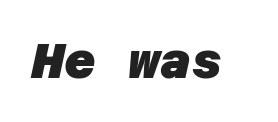
{"serif": "no", "bold": "yes", "weight": "heavy", "width": "normal", "stroke_contrast": "low", "x_height": "large", "underline": "no", "letter_spacing": "normal", "letter_spacing_em": 0.0, "glyph_px": 49}
